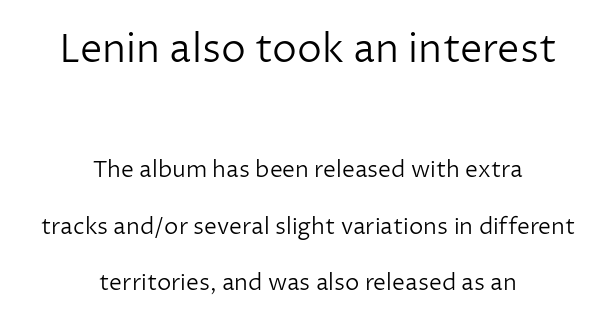
The image shows 40 px light sans-serif type, upright; set centered, loose line spacing (2.47x), normal letter spacing, not underlined; the first (top) block is 1.74x larger; low stroke contrast and a medium x-height.
